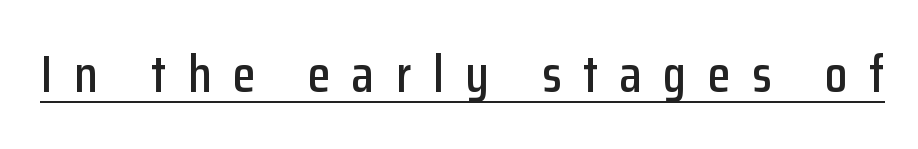
{"serif": "no", "italic": "no", "width": "condensed", "stroke_contrast": "low", "x_height": "medium", "monospaced": "no", "underline": "yes", "letter_spacing": "wide", "letter_spacing_em": 0.43, "glyph_px": 51}
